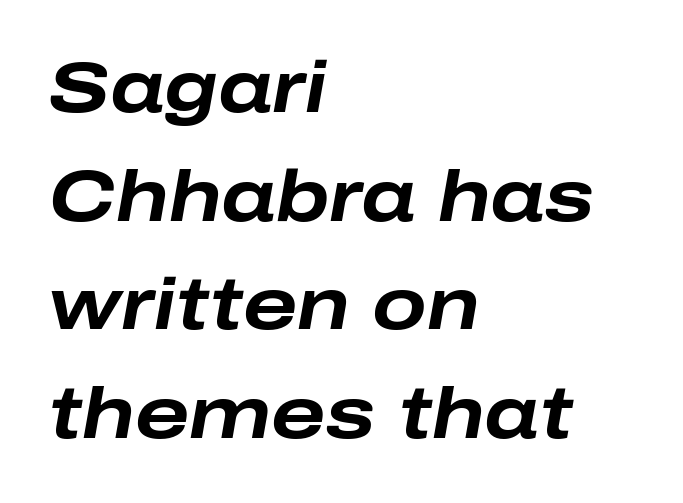
The image shows 72 px bold, wide type, italic (leaning right); set left-aligned, normal line spacing (1.51x), normal letter spacing, not underlined; low stroke contrast and a medium x-height.
